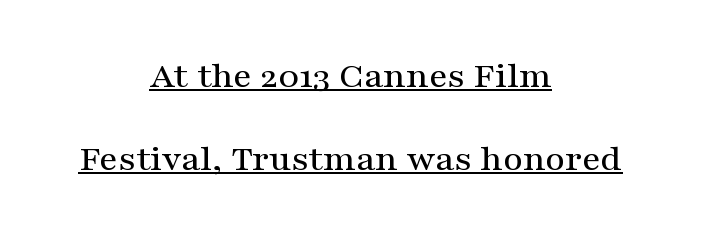
In CSS terms this would be text-align: center. Does the leading feel generous? Absolutely, it's lavish. Every character sits straight up, as roman type does. Standard letterfit; no display-style spreading of the glyphs.
